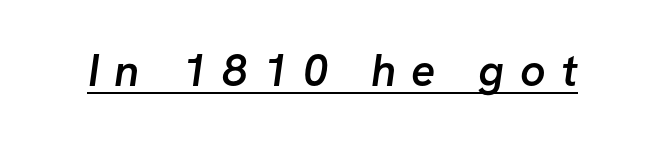
{"serif": "no", "bold": "semi", "weight": "semibold", "width": "normal", "stroke_contrast": "low", "x_height": "medium", "monospaced": "no", "underline": "yes", "letter_spacing": "wide", "letter_spacing_em": 0.34, "glyph_px": 45}
